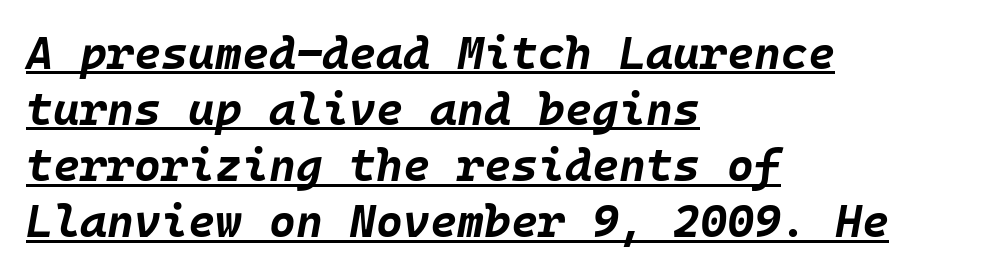
The image shows 46 px bold type, italic (leaning right); set left-aligned, line spacing 1.22x, normal letter spacing, underlined; low stroke contrast and a large x-height.
